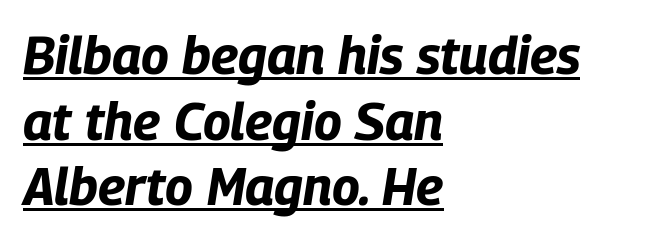
The image shows 52 px bold, condensed type, italic (leaning right); set left-aligned, normal line spacing (1.26x), normal letter spacing, underlined; low stroke contrast and a large x-height.
